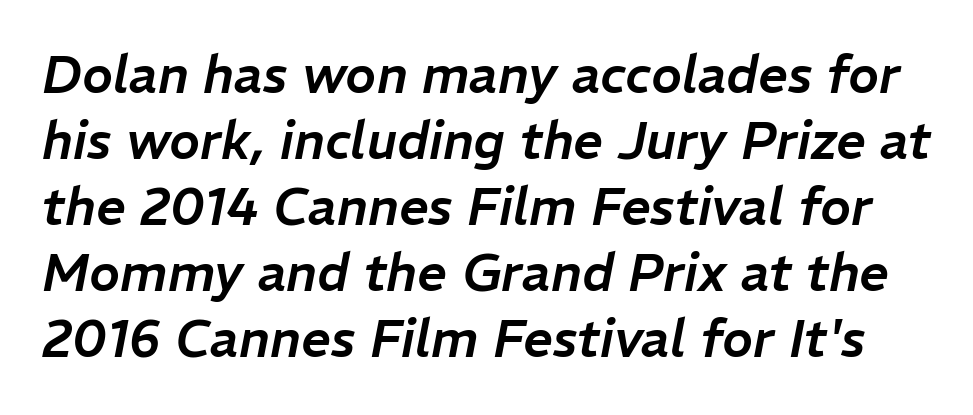
The image shows 52 px text type, italic (leaning right); set normal line spacing (1.27x), normal letter spacing, not underlined; low stroke contrast and a medium x-height.
